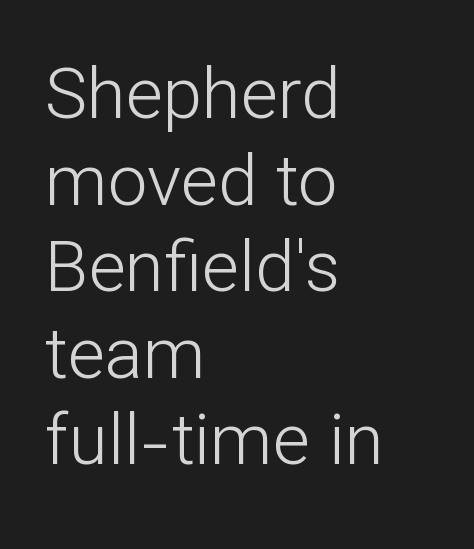
Q: Is the text bold? A: No.
Q: Is the text italic (slanted)? A: No, it is upright.
Q: Is the typeface a serif or a sans-serif typeface? A: Sans-serif.
Q: Is the text underlined? A: No.
Q: How is the paragraph aligned? A: Left-aligned.
Q: Is the spacing between letters normal or unusually wide? A: Normal.
Q: Width (condensed, normal, or wide)? A: Normal.
Q: Stroke contrast? A: Low.
Q: x-height? A: Medium.
Q: Monospaced? A: No.
